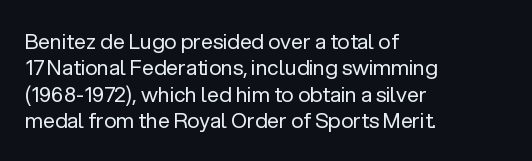
The image shows 21 px text type, upright; set left-aligned, normal line spacing (1.26x), normal letter spacing, not underlined.
